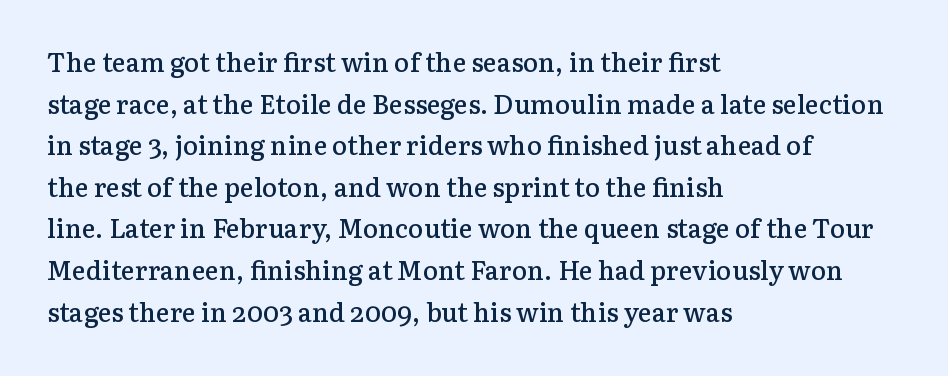
The space between consecutive lines is moderate. All the whitespace from short lines collects on the right. Is there any slant? The stems are plumb. The gaps between neighbouring characters are ordinary and unremarkable. Is the type bold? Partly — it's a semibold, heavier than regular but not fully bold.
